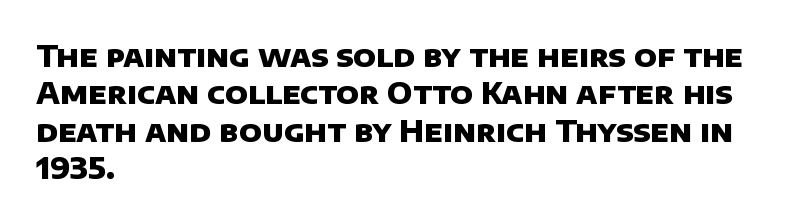
{"serif": "no", "bold": "yes", "weight": "heavy", "width": "normal", "stroke_contrast": "low", "x_height": "large", "monospaced": "no", "underline": "no", "align": "left", "line_spacing": "normal", "line_spacing_ratio": 1.25, "letter_spacing": "normal", "letter_spacing_em": 0.0, "glyph_px": 30}
